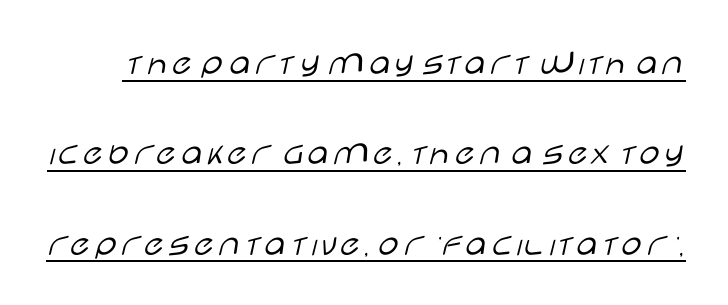
A baseline rule has been typeset under these characters. Each word holds together tightly as a unit, with standard inter-letter gaps. The designer dialed line spacing up above the default. Grotesque or geometric, the face here clearly has no serifs.
